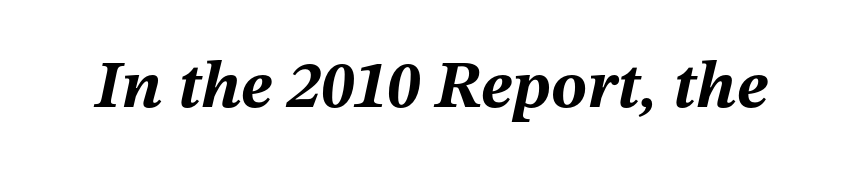
The image shows 67 px bold type, italic (leaning right); set normal letter spacing, not underlined; medium stroke contrast and a medium x-height.
